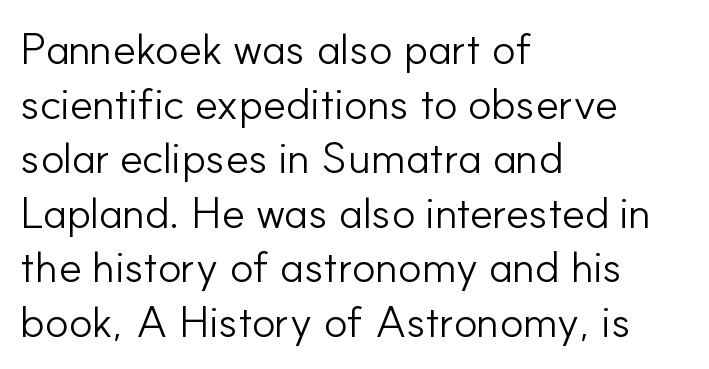
{"serif": "no", "italic": "no", "bold": "no", "weight": "light", "width": "normal", "stroke_contrast": "low", "x_height": "small", "monospaced": "no", "underline": "no", "align": "left", "line_spacing_ratio": 1.24, "letter_spacing": "normal", "letter_spacing_em": 0.0, "glyph_px": 44}
